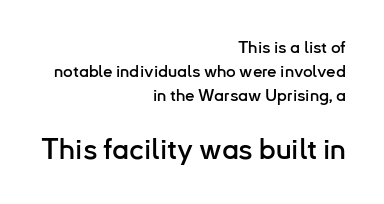
{"serif": "no", "italic": "no", "width": "normal", "stroke_contrast": "low", "x_height": "small", "monospaced": "no", "underline": "no", "align": "right", "line_spacing": "normal", "line_spacing_ratio": 1.4, "letter_spacing": "normal", "letter_spacing_em": 0.0, "larger_block": "second", "size_ratio": 1.71, "glyph_px": 29}
